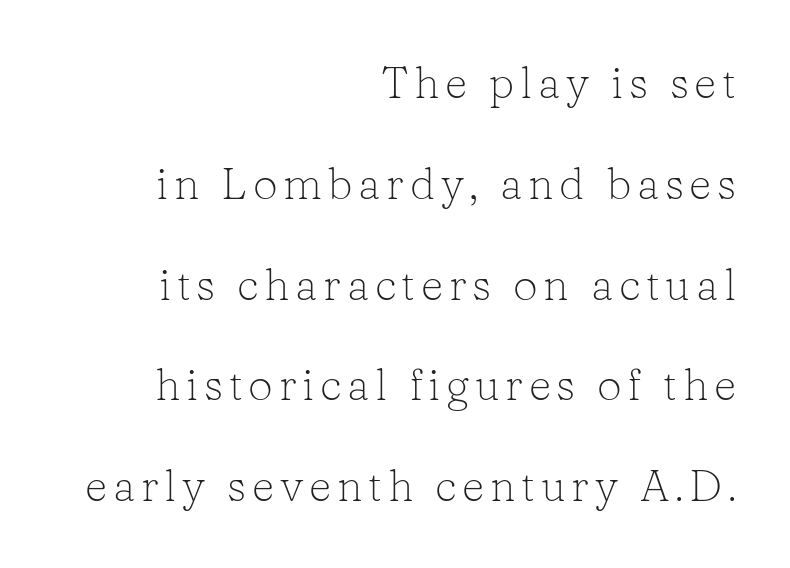
{"serif": "yes", "italic": "no", "bold": "no", "weight": "light", "width": "normal", "stroke_contrast": "low", "x_height": "medium", "monospaced": "no", "underline": "no", "align": "right", "line_spacing": "loose", "line_spacing_ratio": 2.29, "glyph_px": 44}
